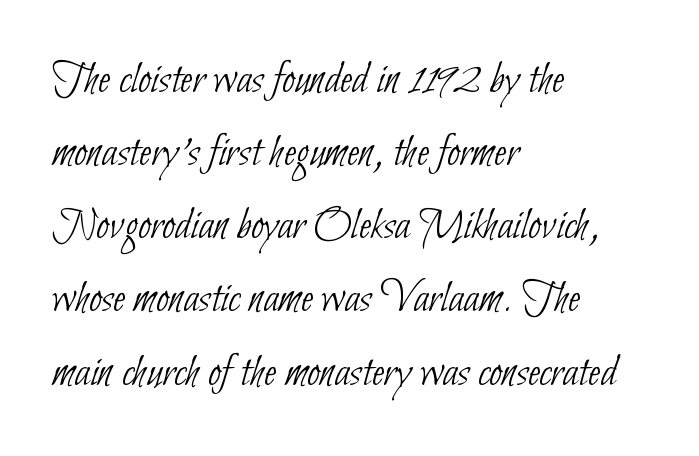
The image shows 46 px thin, condensed sans-serif type; set left-aligned, normal line spacing (1.59x), normal letter spacing, not underlined; low stroke contrast and a small x-height.
